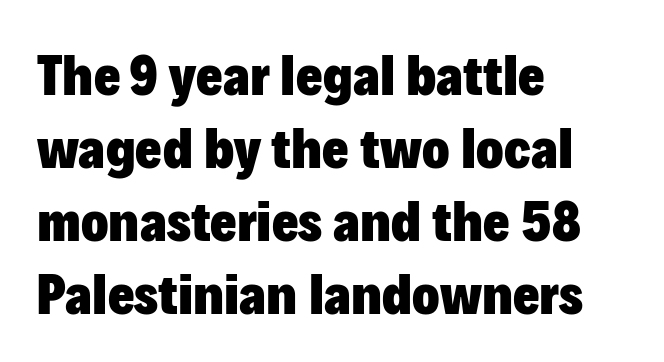
The typography opts for an upright posture over an oblique one. Spacing verdict: proportional, widths tailored to each character. Casual observation: everything's shoved over to the left. Normally led — the rows are evenly, conventionally spaced.
